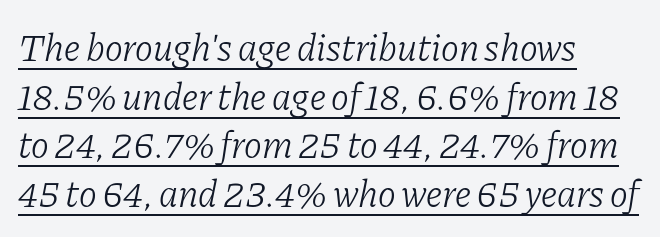
This sample uses an oblique cut, with every glyph tilted off the vertical. Vertical spacing — default. Notice how a bar underscores the lettering throughout. This sample uses a serif face. Is the block centered? No — it sits flush against the left margin. In terms of letterspacing, this is plain default setting.
